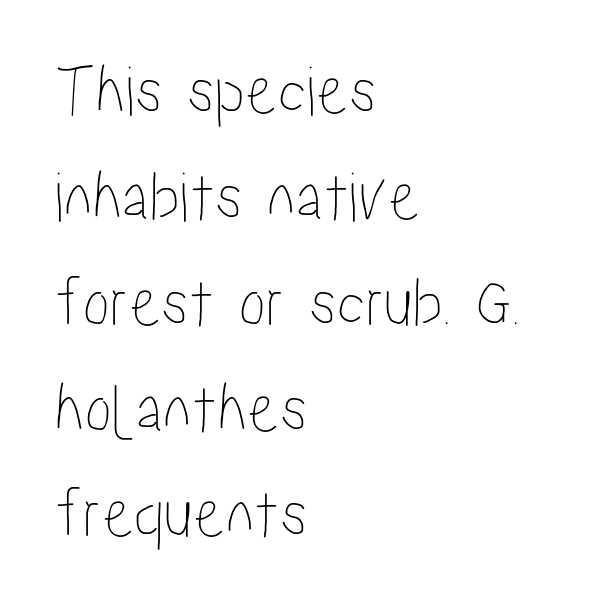
Q: Is the text italic (slanted)? A: No, it is upright.
Q: Is the text underlined? A: No.
Q: How is the paragraph aligned? A: Left-aligned.
Q: Is the spacing between letters normal or unusually wide? A: Normal.
Q: Is the spacing between lines tight, normal or loose? A: Normal.
Q: Width (condensed, normal, or wide)? A: Condensed.
Q: Stroke contrast? A: Low.
Q: x-height? A: Medium.
Q: Monospaced? A: No.
